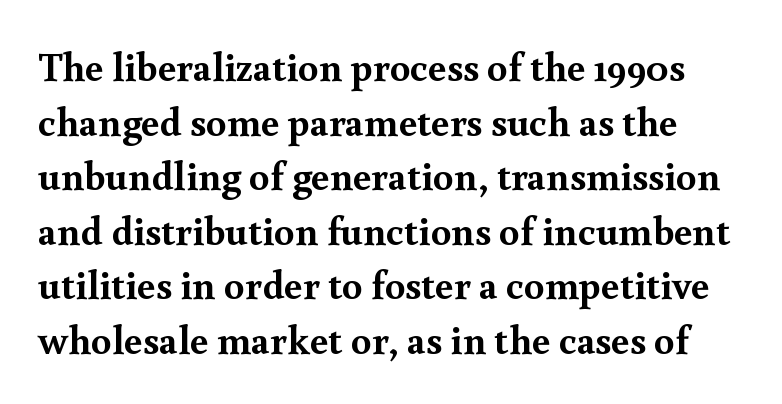
{"serif": "yes", "italic": "no", "bold": "yes", "weight": "semibold", "width": "normal", "x_height": "small", "monospaced": "no", "underline": "no", "line_spacing": "normal", "line_spacing_ratio": 1.33, "letter_spacing": "normal", "letter_spacing_em": 0.0, "glyph_px": 41}
